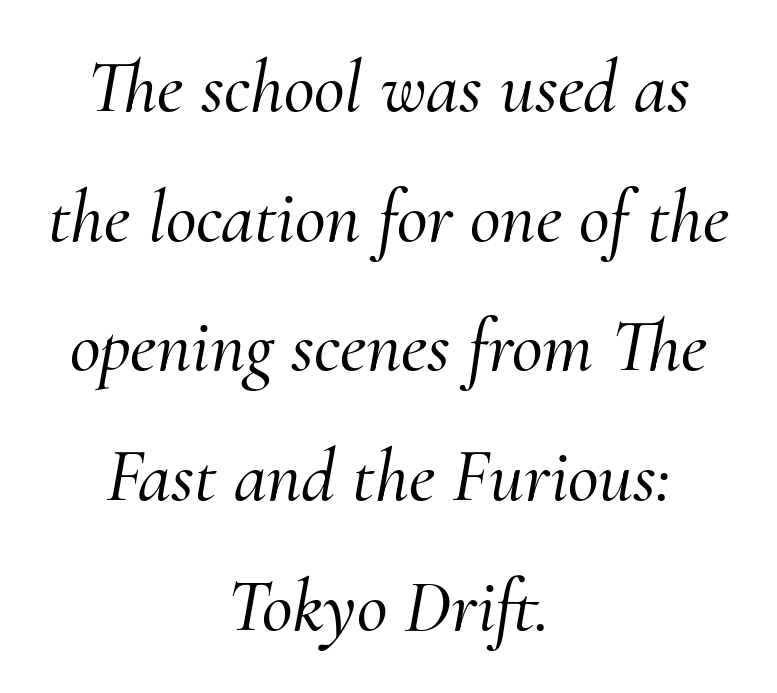
Q: Is the text italic (slanted)? A: Yes, it leans right by about 10 degrees.
Q: Is the typeface a serif or a sans-serif typeface? A: Serif.
Q: Is the text underlined? A: No.
Q: How is the paragraph aligned? A: Centered.
Q: Is the spacing between letters normal or unusually wide? A: Normal.
Q: Width (condensed, normal, or wide)? A: Normal.
Q: Stroke contrast? A: Medium.
Q: x-height? A: Small.
Q: Monospaced? A: No.
